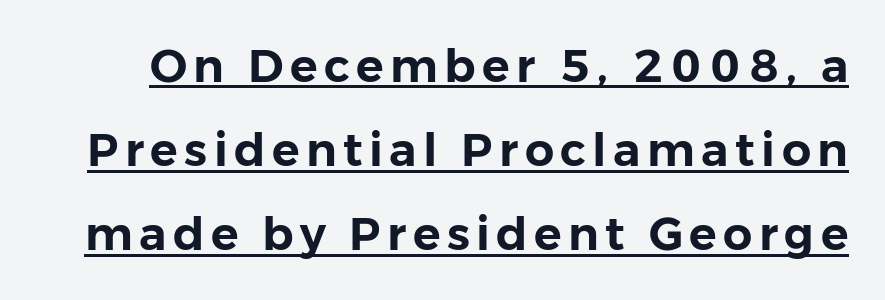
Q: Is the text italic (slanted)? A: No, it is upright.
Q: Is the typeface a serif or a sans-serif typeface? A: Sans-serif.
Q: Is the text underlined? A: Yes.
Q: Width (condensed, normal, or wide)? A: Normal.
Q: Stroke contrast? A: Low.
Q: x-height? A: Medium.
Q: Monospaced? A: No.
